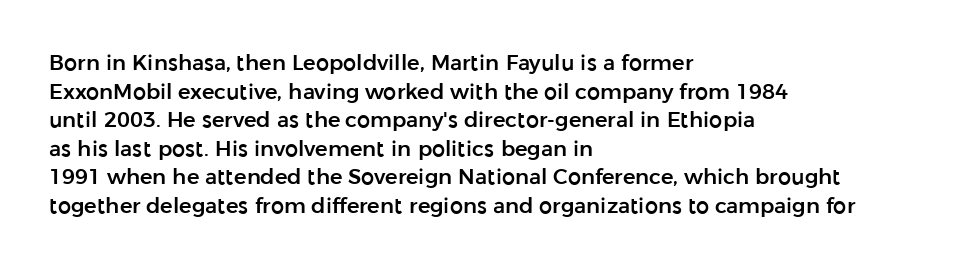
The rendering keeps characters at their native spacing. Does the lettering tilt? It doesn't — this is upright. Descender tails drop into unmarked territory. The lines sit at an ordinary, default distance from one another. One-word summary of the alignment: left.
